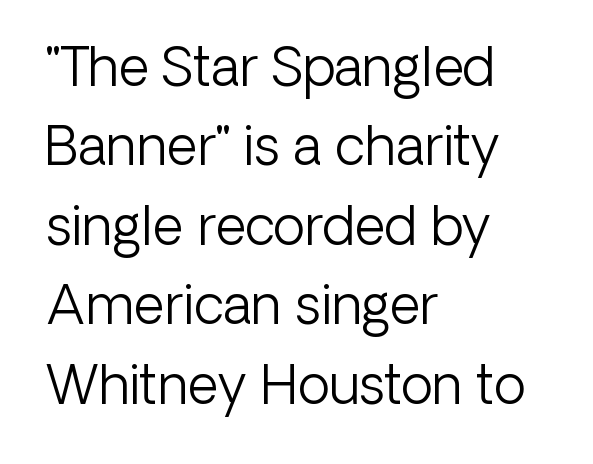
Rule under the text: the space is simply empty. Heft: none added — not bold. Spacing verdict: proportional, widths tailored to each character. This sample is left-justified, so line endings fall wherever the words run out. The tracking reads as untouched default to a designer's eye.
